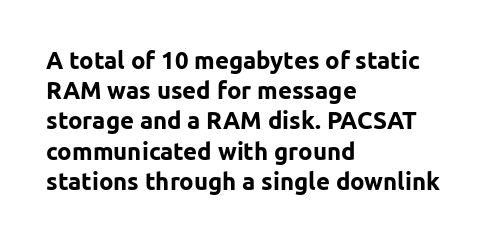
Q: Is the text bold? A: Yes.
Q: Is the text italic (slanted)? A: No, it is upright.
Q: Is the text underlined? A: No.
Q: How is the paragraph aligned? A: Left-aligned.
Q: Is the spacing between letters normal or unusually wide? A: Normal.
Q: Is the spacing between lines tight, normal or loose? A: Normal.
